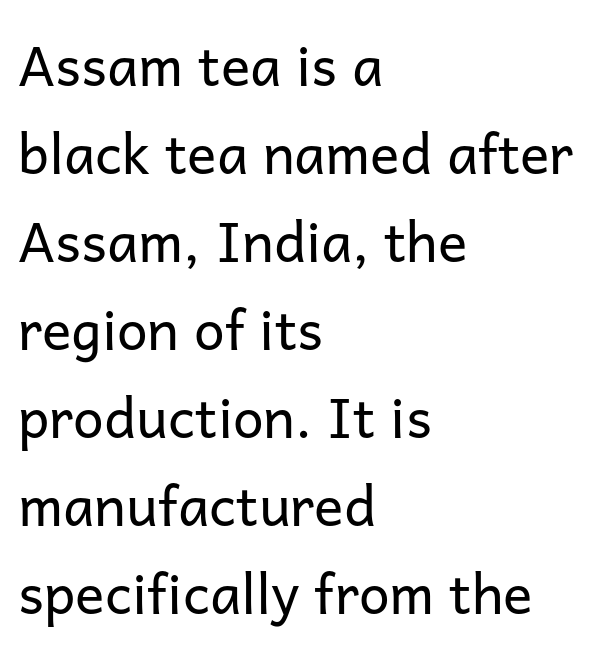
{"serif": "no", "italic": "no", "bold": "no", "weight": "regular", "width": "normal", "stroke_contrast": "low", "x_height": "medium", "monospaced": "no", "underline": "no", "align": "left", "line_spacing": "normal", "line_spacing_ratio": 1.6, "letter_spacing": "normal", "letter_spacing_em": 0.0, "glyph_px": 55}
